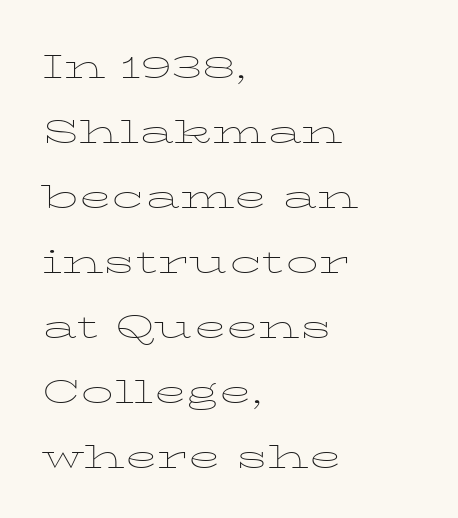
Italic? Not at all — the glyphs are vertical. Regular leading. Nobody touched the tracking dial on this one. Line starts are locked; line ends wander.
